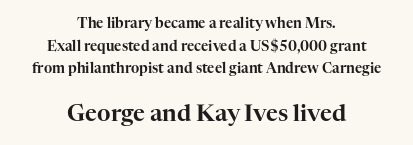
The lower block of text is set noticeably larger than the block above it. Letters rest on an invisible, unmarked baseline. There is no visible air inserted between adjacent glyphs. If you drew a line through each stem, it would be perfectly vertical. Interline gaps are of average width in this sample. Visually the block forms a symmetrical silhouette, jagged on both flanks.
